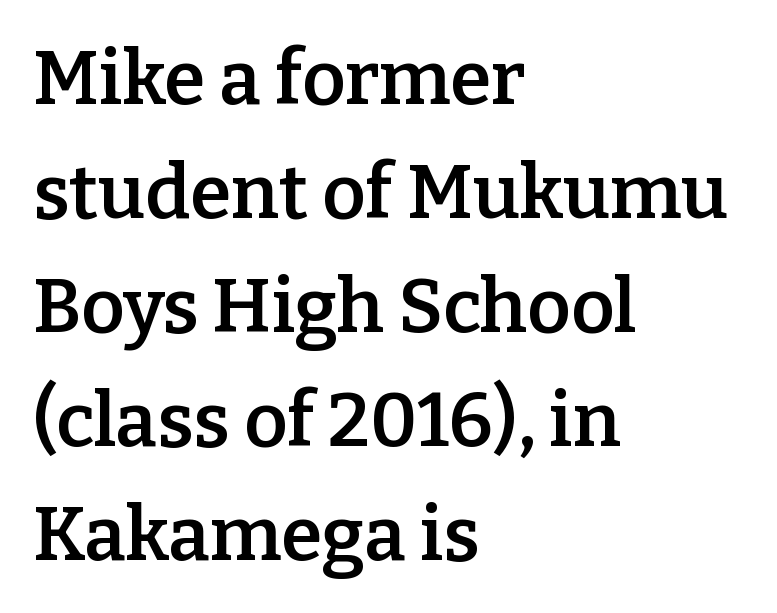
Q: Is the text bold? A: Semi-bold.
Q: Is the text italic (slanted)? A: No, it is upright.
Q: Is the typeface a serif or a sans-serif typeface? A: Serif.
Q: Is the text underlined? A: No.
Q: How is the paragraph aligned? A: Left-aligned.
Q: Is the spacing between letters normal or unusually wide? A: Normal.
Q: Is the spacing between lines tight, normal or loose? A: Normal.
Q: Width (condensed, normal, or wide)? A: Normal.
Q: Stroke contrast? A: Low.
Q: x-height? A: Medium.
Q: Monospaced? A: No.
